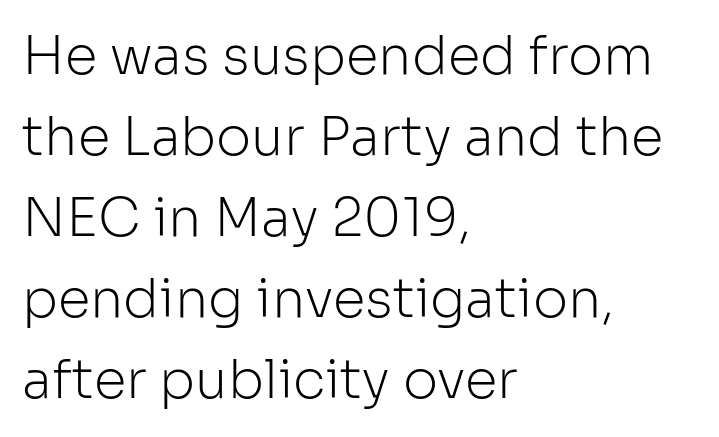
Q: Is the text bold? A: No.
Q: Is the text italic (slanted)? A: No, it is upright.
Q: Is the typeface a serif or a sans-serif typeface? A: Sans-serif.
Q: Is the text underlined? A: No.
Q: How is the paragraph aligned? A: Left-aligned.
Q: Is the spacing between letters normal or unusually wide? A: Normal.
Q: Is the spacing between lines tight, normal or loose? A: Normal.
Q: Width (condensed, normal, or wide)? A: Normal.
Q: Stroke contrast? A: Low.
Q: x-height? A: Medium.
Q: Monospaced? A: No.
